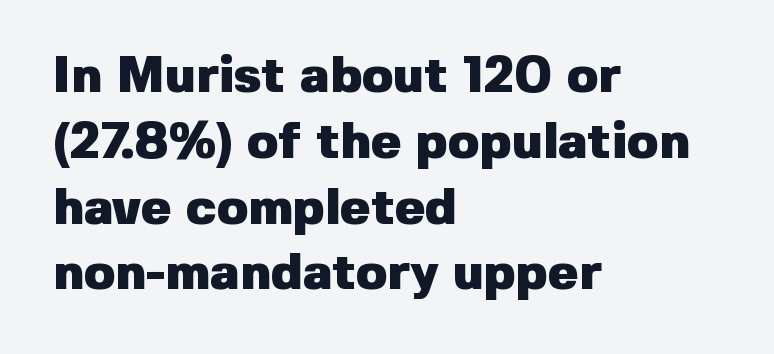
Q: Is the text bold? A: Yes.
Q: Is the text italic (slanted)? A: No, it is upright.
Q: Is the typeface a serif or a sans-serif typeface? A: Sans-serif.
Q: Is the text underlined? A: No.
Q: How is the paragraph aligned? A: Left-aligned.
Q: Is the spacing between letters normal or unusually wide? A: Normal.
Q: Is the spacing between lines tight, normal or loose? A: Normal.
Q: Width (condensed, normal, or wide)? A: Normal.
Q: Stroke contrast? A: Low.
Q: x-height? A: Medium.
Q: Monospaced? A: No.
